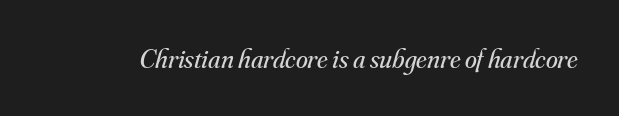
{"italic": "yes", "lean": "right", "slant_degrees": 16, "bold": "no", "underline": "no", "letter_spacing": "normal", "letter_spacing_em": 0.0, "glyph_px": 27}
